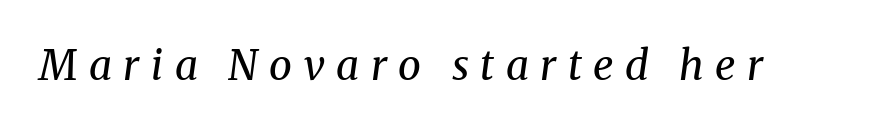
Q: Is the text bold? A: No.
Q: Is the text italic (slanted)? A: Yes, it leans right by about 8 degrees.
Q: Is the typeface a serif or a sans-serif typeface? A: Serif.
Q: Is the text underlined? A: No.
Q: Is the spacing between letters normal or unusually wide? A: Unusually wide.
Q: Width (condensed, normal, or wide)? A: Normal.
Q: Stroke contrast? A: Medium.
Q: x-height? A: Medium.
Q: Monospaced? A: No.
